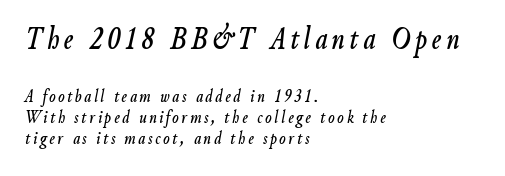
Line spacing here is tight. The foot of each line stays bare and open. Varying glyph widths throughout — classic text-font behaviour. The lines in this sample share a left origin and differ only in where they stop. The face used here has a pronounced slope to its letters. In this sample the first text group is rendered at the bigger scale.
